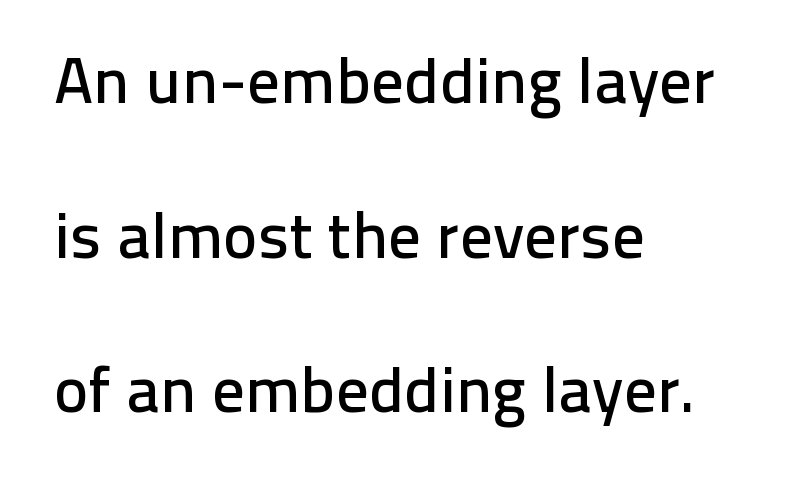
Q: Is the text italic (slanted)? A: No, it is upright.
Q: Is the typeface a serif or a sans-serif typeface? A: Sans-serif.
Q: Is the text underlined? A: No.
Q: How is the paragraph aligned? A: Left-aligned.
Q: Is the spacing between letters normal or unusually wide? A: Normal.
Q: Is the spacing between lines tight, normal or loose? A: Loose.
Q: Width (condensed, normal, or wide)? A: Normal.
Q: Stroke contrast? A: Low.
Q: x-height? A: Medium.
Q: Monospaced? A: No.
